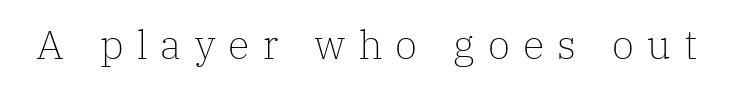
The image shows 40 px light serif type, upright; set unusually wide letter spacing (+0.33 em), not underlined; low stroke contrast and a medium x-height.
